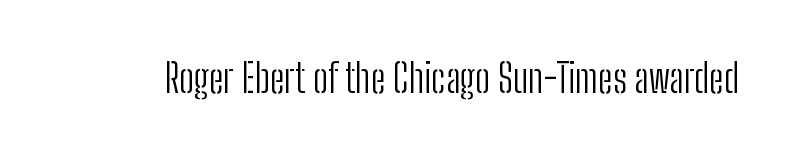
The image shows 40 px light, condensed sans-serif type, upright; set normal letter spacing, not underlined; low stroke contrast and a medium x-height.
